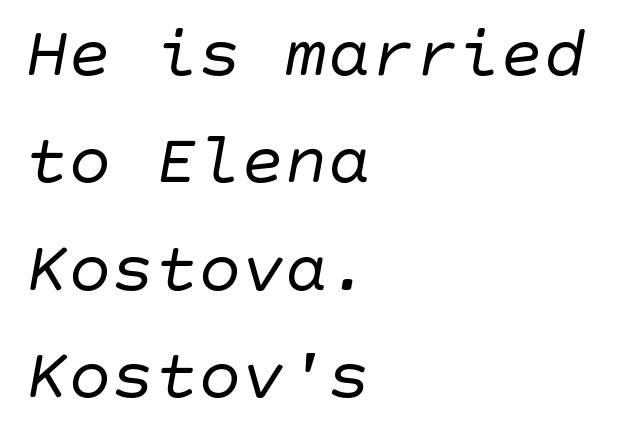
The image shows 72 px regular-weight type, italic (leaning right); set left-aligned, normal line spacing (1.49x), normal letter spacing, not underlined; low stroke contrast and a large x-height.
